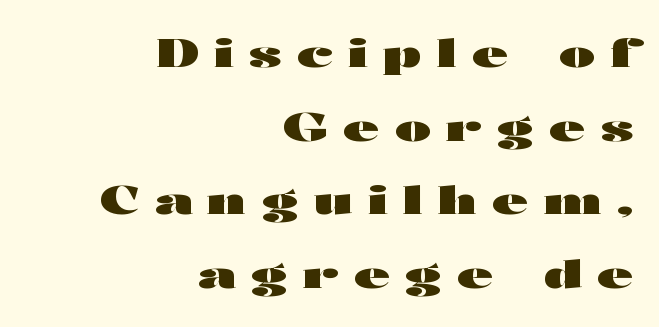
{"italic": "no", "bold": "yes", "weight": "heavy", "width": "wide", "stroke_contrast": "high", "x_height": "medium", "monospaced": "no", "underline": "no", "align": "right", "line_spacing_ratio": 1.89, "letter_spacing": "wide", "letter_spacing_em": 0.4, "glyph_px": 39}
